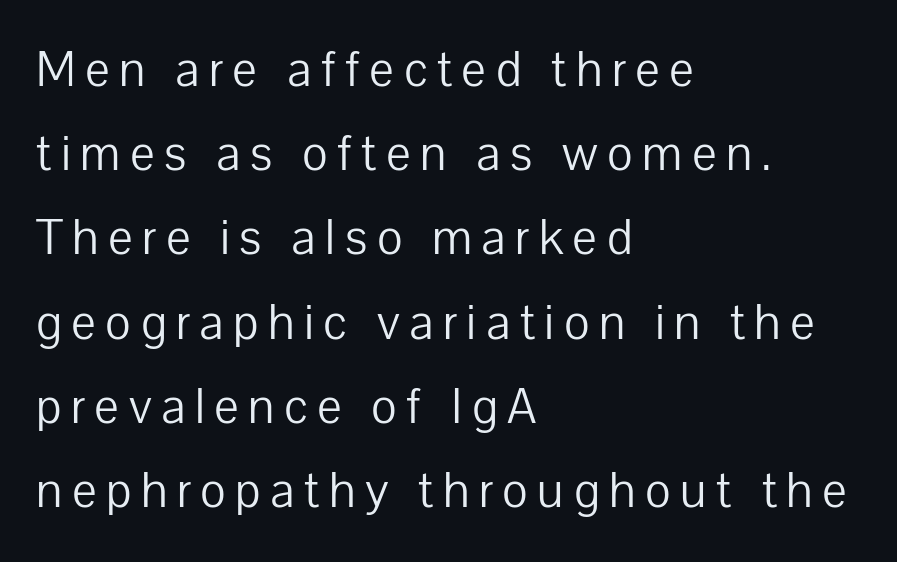
Q: Is the text bold? A: No.
Q: Is the text italic (slanted)? A: No, it is upright.
Q: Is the typeface a serif or a sans-serif typeface? A: Sans-serif.
Q: Is the text underlined? A: No.
Q: How is the paragraph aligned? A: Left-aligned.
Q: Is the spacing between lines tight, normal or loose? A: Normal.
Q: Width (condensed, normal, or wide)? A: Normal.
Q: Stroke contrast? A: Low.
Q: x-height? A: Medium.
Q: Monospaced? A: No.
